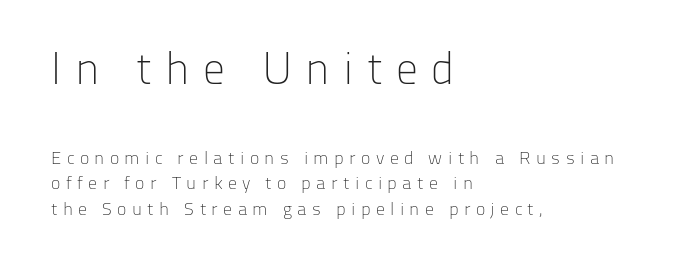
Serif or sans? Sans — the stroke terminals are bare. The area under the type is left untouched. Line starts are locked; line ends wander. Ascenders rise straight up at ninety degrees. Evenly set lines give the paragraph a standard silhouette. Compared with typical body copy, the letter spacing here is much looser.
